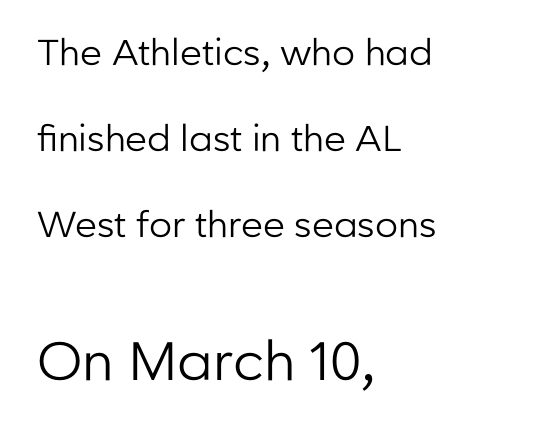
The image shows 54 px regular-weight sans-serif type, upright; set left-aligned, loose line spacing (2.39x), normal letter spacing, not underlined; the second (bottom) block is 1.5x larger; low stroke contrast and a medium x-height.
